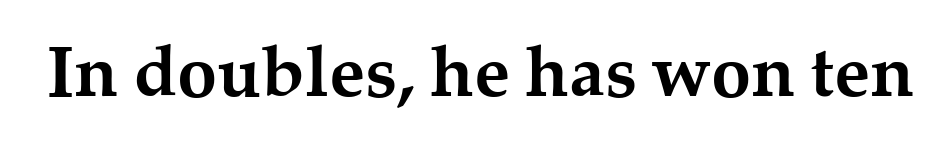
The image shows 72 px semibold serif type, upright; set normal letter spacing, not underlined; medium stroke contrast and a medium x-height.
